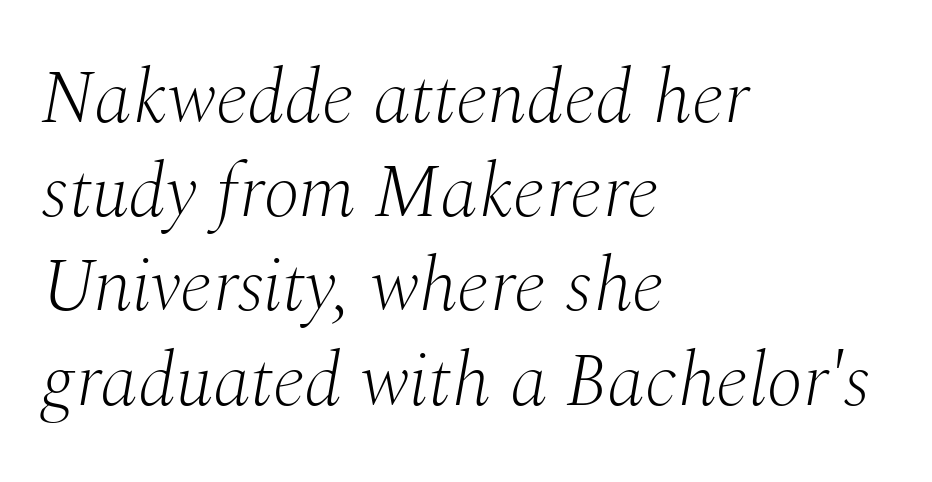
The image shows 76 px light serif type, italic (leaning right); set left-aligned, line spacing 1.24x, normal letter spacing, not underlined; medium stroke contrast and a medium x-height.
